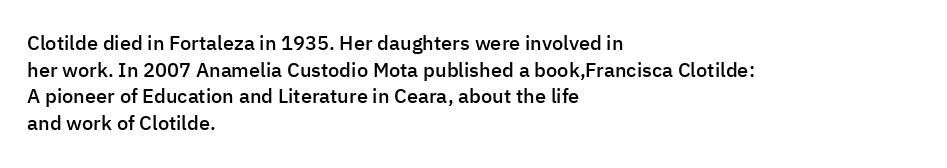
The image shows 20 px text type, upright; set left-aligned, normal line spacing (1.33x), normal letter spacing, not underlined.
